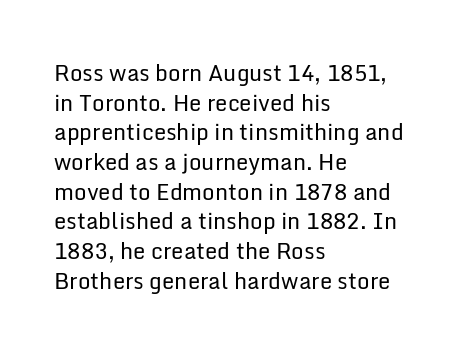
Unmarked baselines from the first word to the last. The designer left line spacing at the default. The rendering anchors every line to the left-hand side. The gaps between neighbouring characters are ordinary and unremarkable. The type sits square on the baseline with zero lean.
